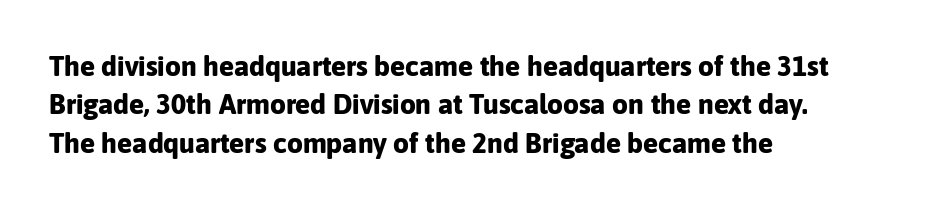
{"serif": "no", "italic": "no", "bold": "yes", "weight": "bold", "width": "normal", "stroke_contrast": "low", "x_height": "medium", "monospaced": "no", "underline": "no", "align": "left", "line_spacing": "normal", "line_spacing_ratio": 1.37, "letter_spacing": "normal", "letter_spacing_em": 0.0, "glyph_px": 28}
